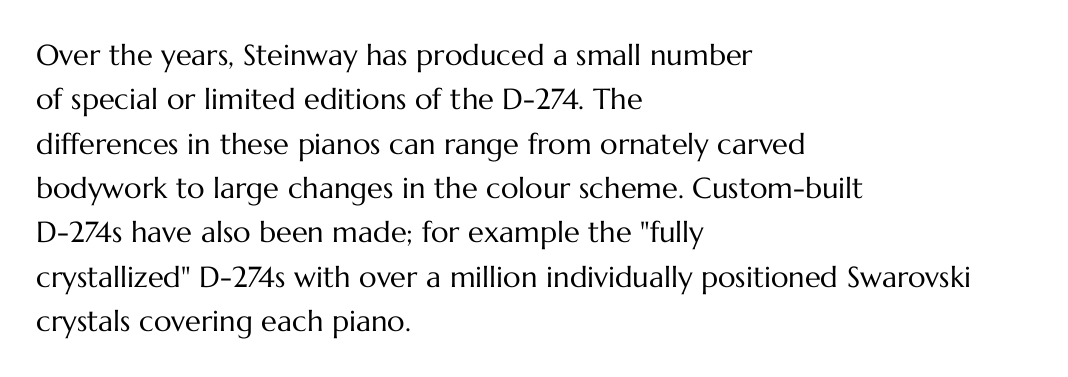
{"italic": "no", "bold": "no", "weight": "regular", "width": "normal", "stroke_contrast": "medium", "x_height": "medium", "monospaced": "no", "underline": "no", "align": "left", "line_spacing": "normal", "line_spacing_ratio": 1.53, "letter_spacing": "normal", "letter_spacing_em": 0.0, "glyph_px": 29}
